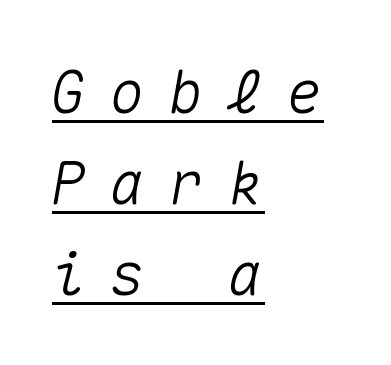
A typesetter would call this leading conventional body-copy spacing. This sample has the even, mechanical cadence of fixed-width lettering. A typesetter would mark this as italic. Here the glyphs are tracked loosely, breaking word shapes into spaced letters. A typographer would call this underscored text. Teacher's note: observe the even left margin — that is flush-left alignment.
